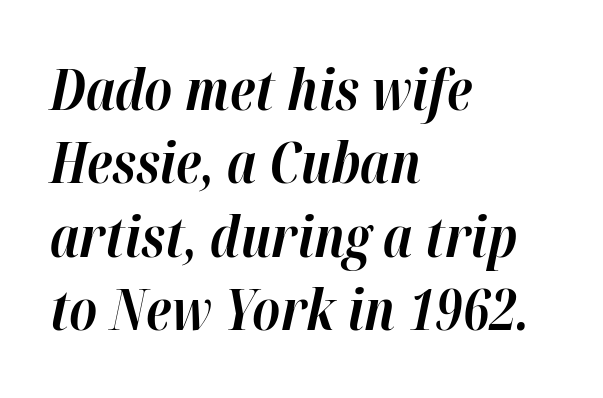
{"italic": "yes", "lean": "right", "slant_degrees": 12, "bold": "yes", "weight": "bold", "width": "normal", "stroke_contrast": "high", "x_height": "medium", "monospaced": "no", "underline": "no", "align": "left", "line_spacing": "normal", "line_spacing_ratio": 1.31, "letter_spacing": "normal", "letter_spacing_em": 0.0, "glyph_px": 56}
